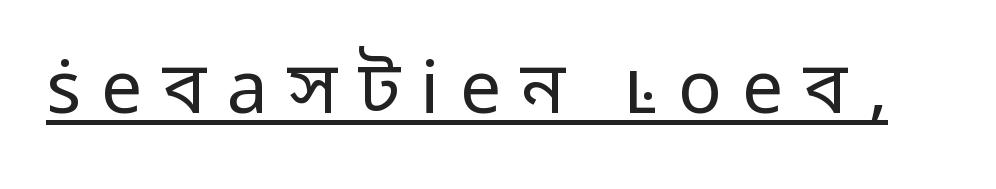
The tracking jumps out immediately: characters are airy and widely separated. The lettering stays uniformly vertical, giving the passage a roman look. Is this a heavy cut? Hardly; it is regular or lighter. Varying glyph widths throughout — classic text-font behaviour.
